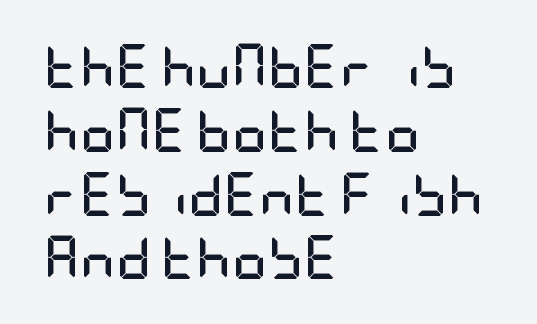
Q: Is the text bold? A: Yes.
Q: Is the text italic (slanted)? A: No, it is upright.
Q: Is the typeface a serif or a sans-serif typeface? A: Sans-serif.
Q: Is the text underlined? A: No.
Q: How is the paragraph aligned? A: Left-aligned.
Q: Is the spacing between letters normal or unusually wide? A: Normal.
Q: Is the spacing between lines tight, normal or loose? A: Normal.
Q: Width (condensed, normal, or wide)? A: Condensed.
Q: Stroke contrast? A: Low.
Q: x-height? A: Large.
